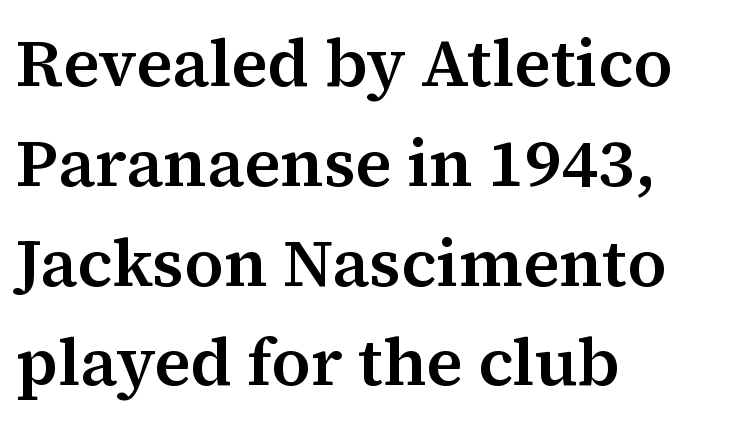
Short note: letters normally spaced. Here the designer chose a conventional face with non-uniform glyph widths. Posture: straight, roman, zero tilt. Anything drawn beneath the words? Only blank space.
